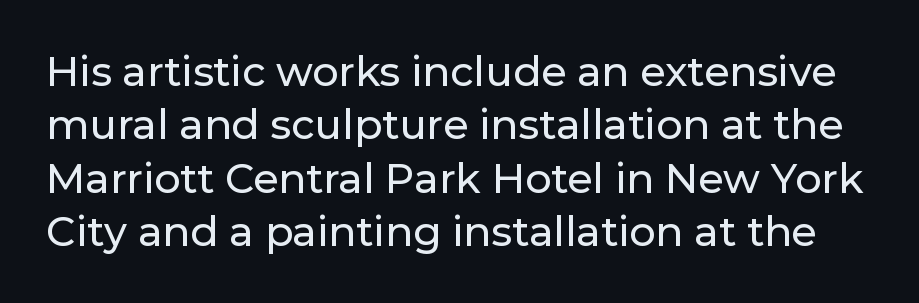
Q: Is the text italic (slanted)? A: No, it is upright.
Q: Is the typeface a serif or a sans-serif typeface? A: Sans-serif.
Q: Is the text underlined? A: No.
Q: Is the spacing between letters normal or unusually wide? A: Normal.
Q: Is the spacing between lines tight, normal or loose? A: Normal.
Q: Width (condensed, normal, or wide)? A: Normal.
Q: Stroke contrast? A: Low.
Q: x-height? A: Medium.
Q: Monospaced? A: No.
